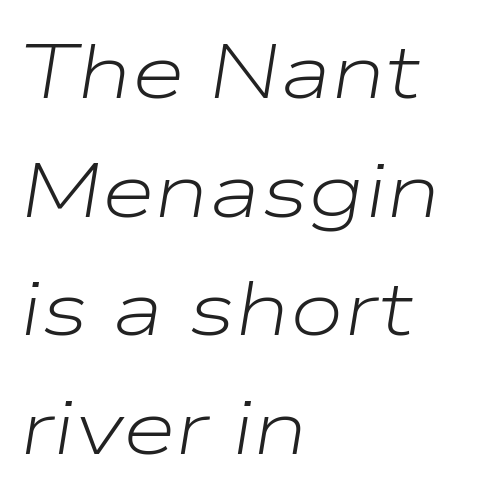
The image shows 77 px light, wide type, italic (leaning right); set left-aligned, normal line spacing (1.54x), normal letter spacing, not underlined; low stroke contrast and a medium x-height.
